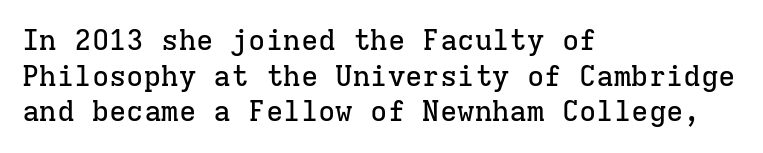
Q: Is the text italic (slanted)? A: No, it is upright.
Q: Is the typeface a serif or a sans-serif typeface? A: Serif.
Q: Is the text underlined? A: No.
Q: How is the paragraph aligned? A: Left-aligned.
Q: Is the spacing between letters normal or unusually wide? A: Normal.
Q: Width (condensed, normal, or wide)? A: Normal.
Q: Stroke contrast? A: Low.
Q: x-height? A: Medium.
Q: Monospaced? A: Yes.
